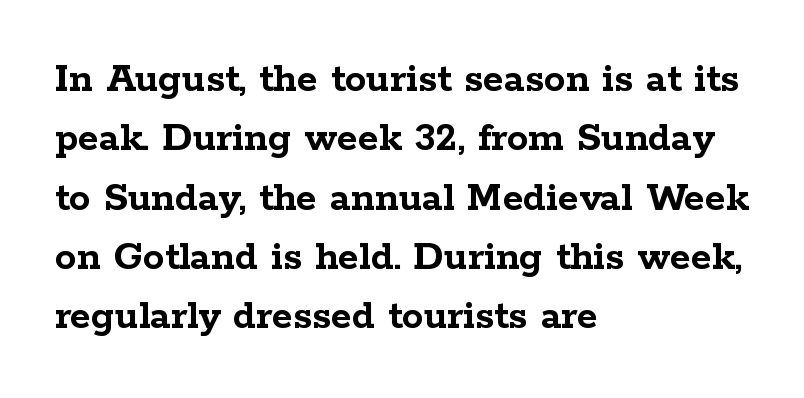
{"serif": "yes", "italic": "no", "bold": "yes", "weight": "semibold", "width": "wide", "stroke_contrast": "low", "x_height": "medium", "monospaced": "no", "underline": "no", "align": "left", "line_spacing": "normal", "line_spacing_ratio": 1.38, "letter_spacing": "normal", "letter_spacing_em": 0.0, "glyph_px": 43}
